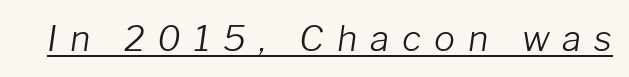
Q: Is the text bold? A: No.
Q: Is the text italic (slanted)? A: Yes, it leans right by about 8 degrees.
Q: Is the text underlined? A: Yes.
Q: Is the spacing between letters normal or unusually wide? A: Unusually wide.
Q: Width (condensed, normal, or wide)? A: Normal.
Q: Stroke contrast? A: Low.
Q: x-height? A: Medium.
Q: Monospaced? A: No.
